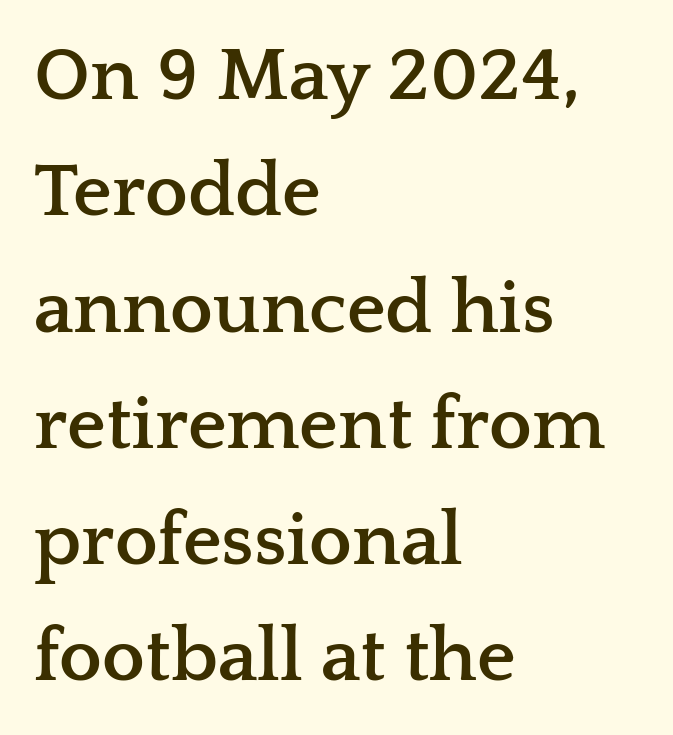
Q: Is the text bold? A: Yes.
Q: Is the text italic (slanted)? A: No, it is upright.
Q: Is the typeface a serif or a sans-serif typeface? A: Serif.
Q: Is the text underlined? A: No.
Q: How is the paragraph aligned? A: Left-aligned.
Q: Is the spacing between letters normal or unusually wide? A: Normal.
Q: Is the spacing between lines tight, normal or loose? A: Normal.
Q: Width (condensed, normal, or wide)? A: Wide.
Q: Stroke contrast? A: Low.
Q: x-height? A: Medium.
Q: Monospaced? A: No.
